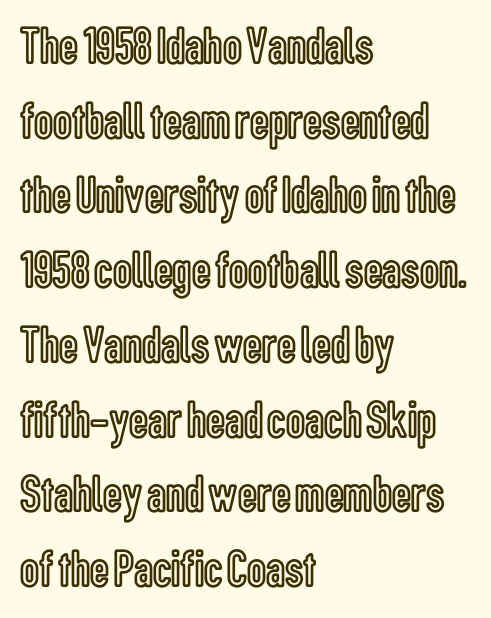
{"italic": "no", "width": "condensed", "x_height": "medium", "monospaced": "no", "underline": "no", "align": "left", "line_spacing": "normal", "line_spacing_ratio": 1.41, "letter_spacing": "normal", "letter_spacing_em": 0.0, "glyph_px": 53}
